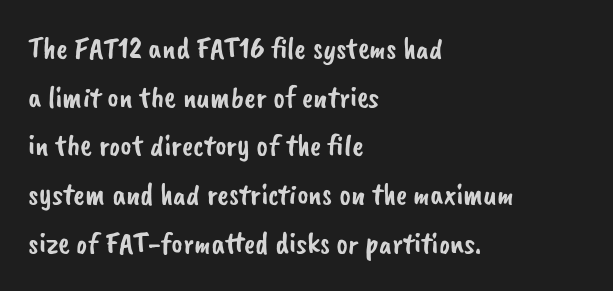
Q: Is the typeface a serif or a sans-serif typeface? A: Sans-serif.
Q: Is the text underlined? A: No.
Q: How is the paragraph aligned? A: Left-aligned.
Q: Is the spacing between letters normal or unusually wide? A: Normal.
Q: Is the spacing between lines tight, normal or loose? A: Normal.
Q: Width (condensed, normal, or wide)? A: Normal.
Q: Stroke contrast? A: Low.
Q: x-height? A: Small.
Q: Monospaced? A: No.
